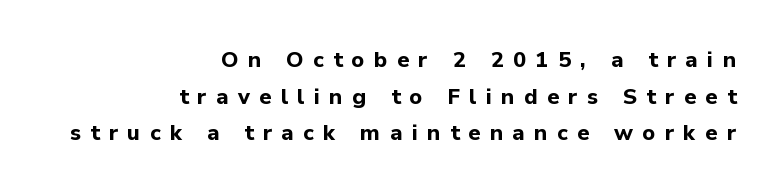
Q: Is the text bold? A: Yes.
Q: Is the text italic (slanted)? A: No, it is upright.
Q: Is the text underlined? A: No.
Q: How is the paragraph aligned? A: Right-aligned.
Q: Is the spacing between letters normal or unusually wide? A: Unusually wide.
Q: Is the spacing between lines tight, normal or loose? A: Normal.
